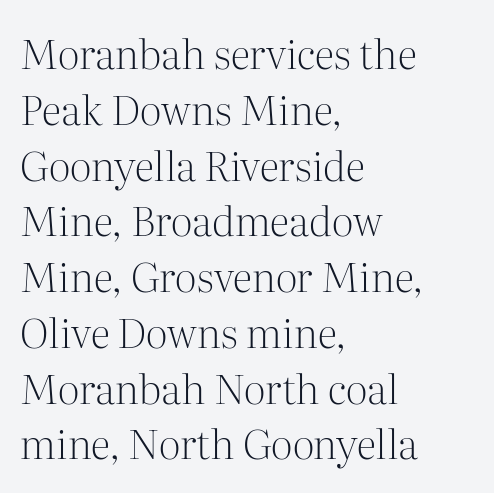
{"serif": "yes", "italic": "no", "bold": "no", "weight": "light", "width": "normal", "stroke_contrast": "medium", "x_height": "medium", "monospaced": "no", "underline": "no", "align": "left", "line_spacing": "normal", "line_spacing_ratio": 1.36, "letter_spacing": "normal", "letter_spacing_em": 0.0, "glyph_px": 41}
